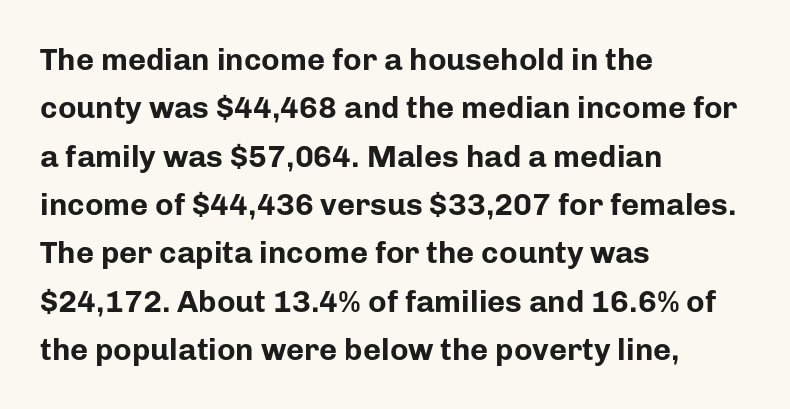
The image shows 31 px bold sans-serif type, upright; set left-aligned, normal line spacing (1.56x), normal letter spacing, not underlined; low stroke contrast and a medium x-height.
